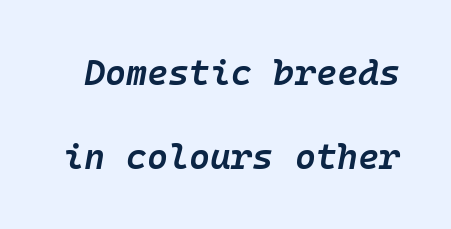
What weight is shown? A semibold, between regular and bold. The font's italic variant was chosen for this text. Fixed-width glyphs throughout — classic coding-font behaviour. Only glyphs here, with clear space below each row. How would I describe the line gaps? Wide and relaxed. There is no visible air inserted between adjacent glyphs.
